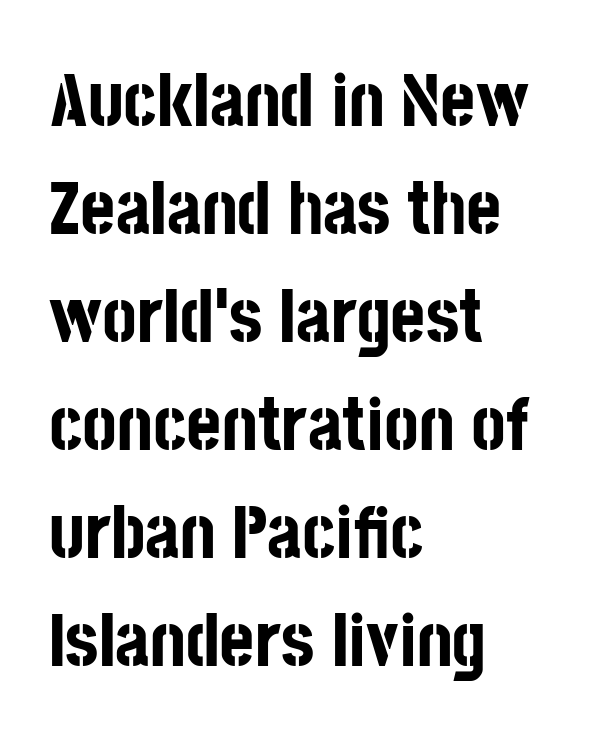
Examine the stroke ends and you'll find no serifs. These lines are rendered in a variable-pitch font. These words are printed bold, with thick strokes throughout. Style check: upright. Standard letterfit; no display-style spreading of the glyphs.
